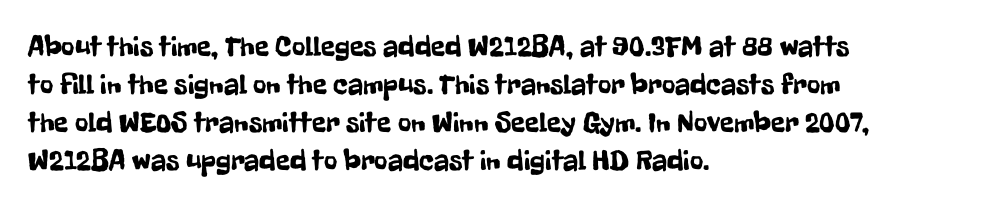
These lines keep a tight, regular rhythm from letter to letter. The rendering shows plain stroke endings on the letterforms — a sans-serif design. Posture: upright roman. Underlining? Definitely not there. These lines are rendered in a variable-pitch font. The lines sit at an ordinary, default distance from one another.
